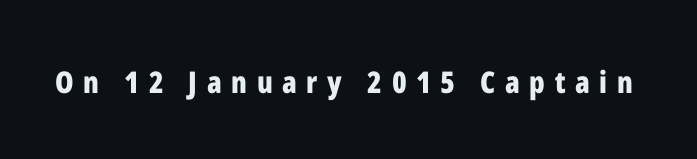
The image shows 30 px bold, condensed sans-serif type, upright; set unusually wide letter spacing (+0.32 em), not underlined; low stroke contrast and a medium x-height.
